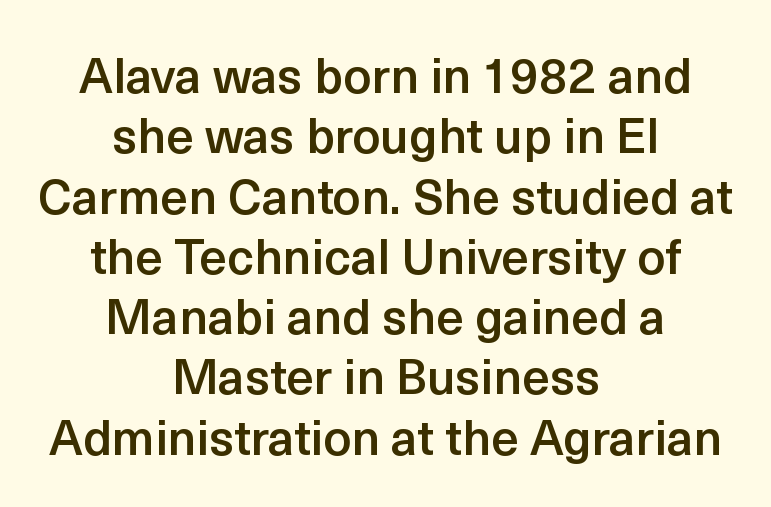
{"serif": "no", "italic": "no", "bold": "semi", "weight": "semibold", "width": "normal", "x_height": "medium", "monospaced": "no", "underline": "no", "align": "center", "line_spacing_ratio": 1.23, "letter_spacing": "normal", "letter_spacing_em": 0.0, "glyph_px": 49}
